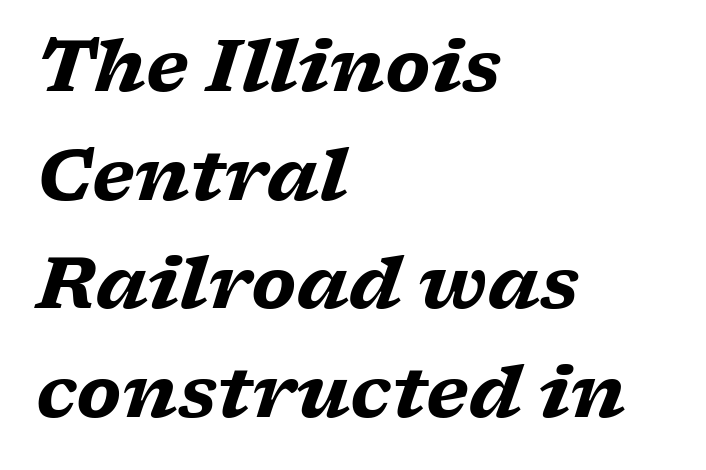
Compared with typical paragraphs, the rows here are spaced about the same. The lines are quadded left. This is serif lettering, the kind often seen in printed books. Glyph-to-glyph distance matches everyday printed text. A bare baseline throughout the passage.
